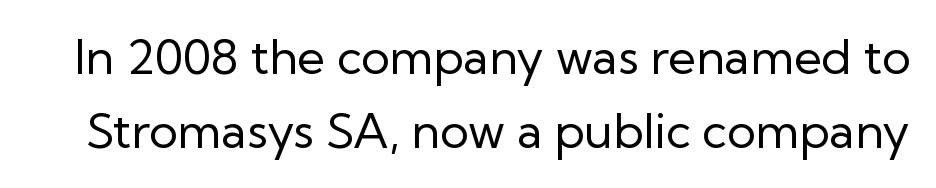
Type without underlining. The strokes are not fattened; the text isn't bold. Posture: vertical. This sample keeps an unexceptional amount of space between lines.
